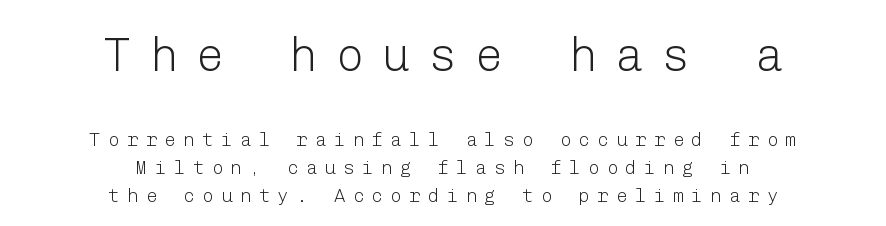
{"serif": "no", "italic": "no", "bold": "no", "weight": "light", "width": "normal", "stroke_contrast": "low", "x_height": "medium", "underline": "no", "align": "center", "line_spacing": "normal", "line_spacing_ratio": 1.46, "letter_spacing": "wide", "letter_spacing_em": 0.39, "larger_block": "first", "size_ratio": 2.47, "glyph_px": 47}
